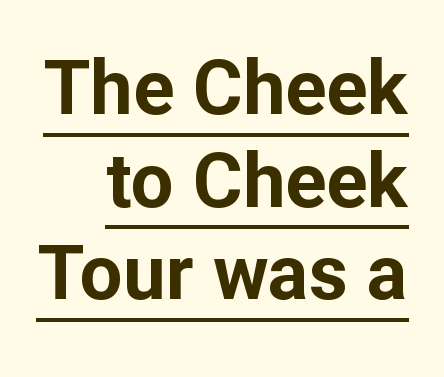
{"serif": "no", "italic": "no", "bold": "yes", "weight": "bold", "width": "normal", "stroke_contrast": "low", "x_height": "medium", "monospaced": "no", "underline": "yes", "align": "right", "line_spacing_ratio": 1.22, "letter_spacing": "normal", "letter_spacing_em": 0.0, "glyph_px": 76}
